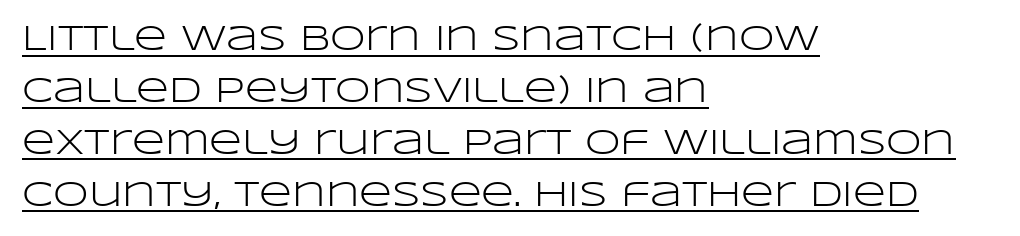
Q: Is the text bold? A: No.
Q: Is the text italic (slanted)? A: No, it is upright.
Q: Is the typeface a serif or a sans-serif typeface? A: Sans-serif.
Q: Is the text underlined? A: Yes.
Q: How is the paragraph aligned? A: Left-aligned.
Q: Is the spacing between letters normal or unusually wide? A: Normal.
Q: Is the spacing between lines tight, normal or loose? A: Normal.
Q: Width (condensed, normal, or wide)? A: Wide.
Q: Stroke contrast? A: Low.
Q: x-height? A: Large.
Q: Monospaced? A: No.
